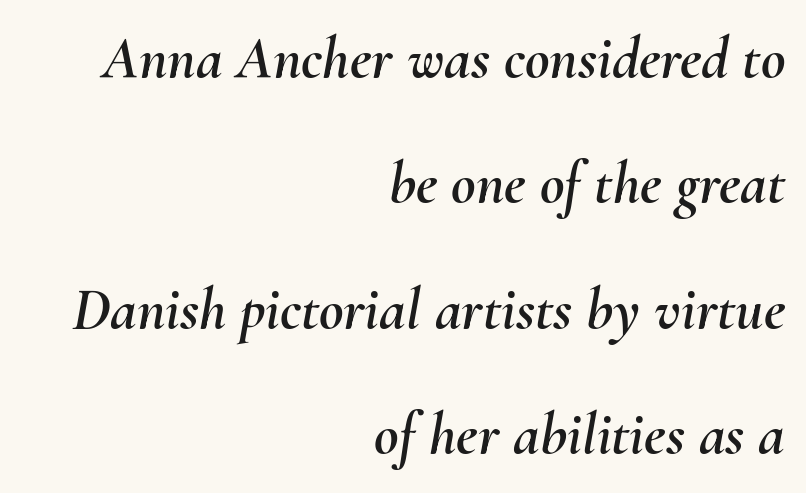
{"italic": "yes", "lean": "right", "slant_degrees": 10, "width": "normal", "stroke_contrast": "medium", "x_height": "small", "monospaced": "no", "underline": "no", "align": "right", "line_spacing": "loose", "line_spacing_ratio": 2.09, "letter_spacing": "normal", "letter_spacing_em": 0.0, "glyph_px": 60}
